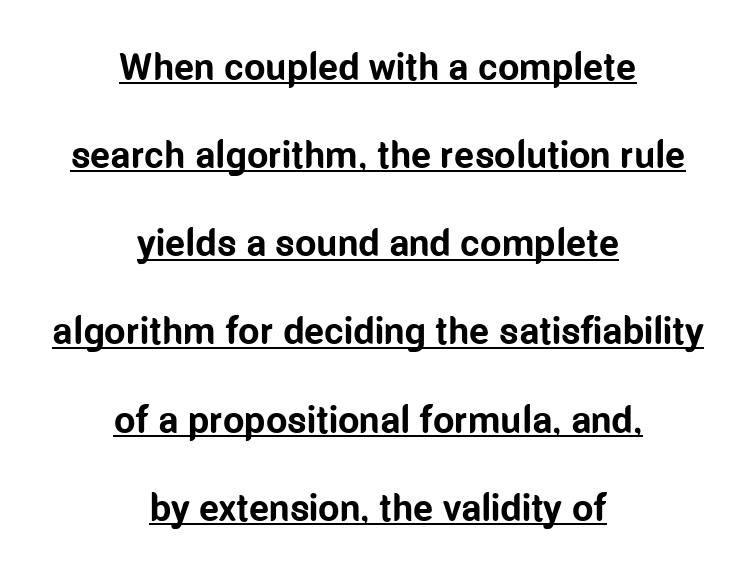
Q: Is the text bold? A: Yes.
Q: Is the text italic (slanted)? A: No, it is upright.
Q: Is the typeface a serif or a sans-serif typeface? A: Sans-serif.
Q: Is the text underlined? A: Yes.
Q: How is the paragraph aligned? A: Centered.
Q: Is the spacing between letters normal or unusually wide? A: Normal.
Q: Is the spacing between lines tight, normal or loose? A: Loose.
Q: Width (condensed, normal, or wide)? A: Condensed.
Q: Stroke contrast? A: Low.
Q: x-height? A: Medium.
Q: Monospaced? A: No.
